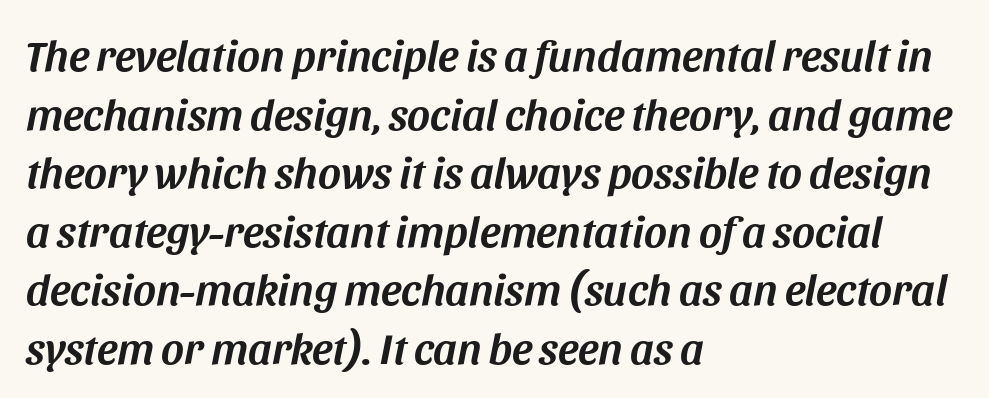
The image shows 44 px text type, italic (leaning right); set left-aligned, normal line spacing (1.33x), normal letter spacing, not underlined; medium stroke contrast and a large x-height.
